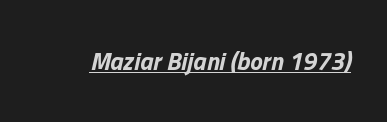
The image shows 25 px bold type, italic (leaning right); set normal letter spacing, underlined.
